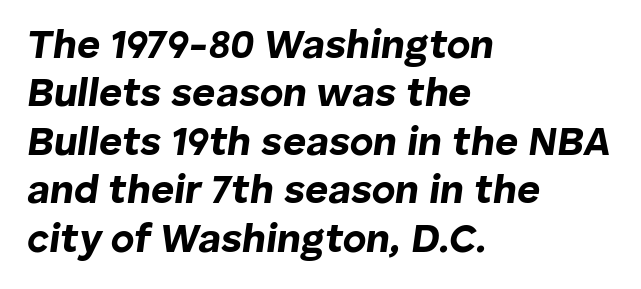
The image shows 40 px bold type, italic (leaning right); set left-aligned, line spacing 1.21x, normal letter spacing, not underlined; low stroke contrast and a medium x-height.
